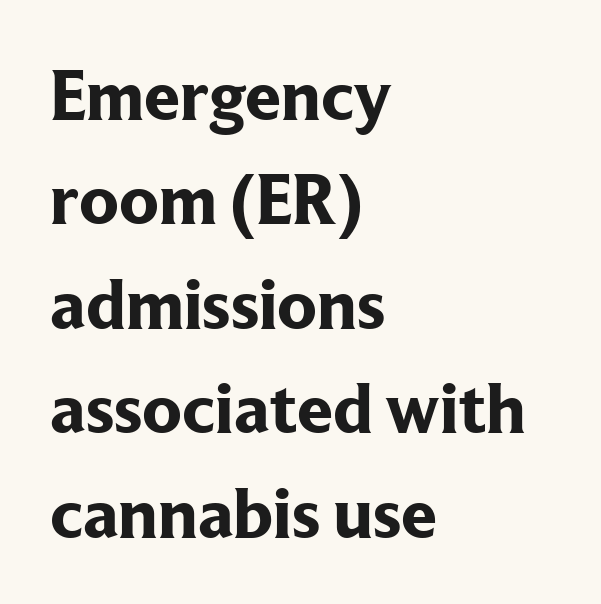
{"serif": "yes", "italic": "no", "bold": "yes", "weight": "bold", "width": "normal", "stroke_contrast": "low", "x_height": "medium", "monospaced": "no", "underline": "no", "align": "left", "line_spacing": "normal", "line_spacing_ratio": 1.45, "letter_spacing": "normal", "letter_spacing_em": 0.0, "glyph_px": 72}
